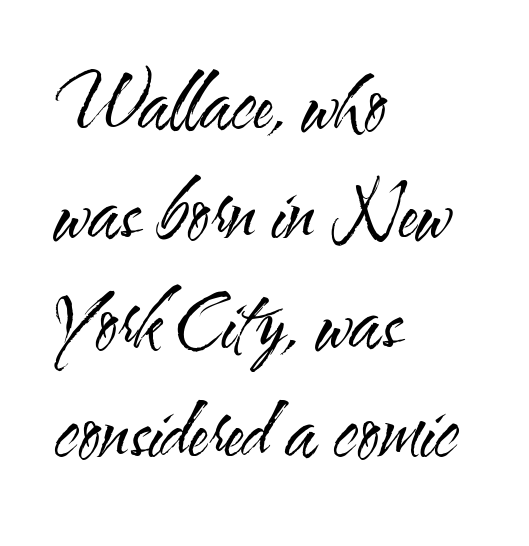
Q: Is the text bold? A: No.
Q: Is the text italic (slanted)? A: Yes.
Q: Is the typeface a serif or a sans-serif typeface? A: Sans-serif.
Q: Is the text underlined? A: No.
Q: How is the paragraph aligned? A: Left-aligned.
Q: Is the spacing between letters normal or unusually wide? A: Normal.
Q: Is the spacing between lines tight, normal or loose? A: Normal.
Q: Width (condensed, normal, or wide)? A: Condensed.
Q: Stroke contrast? A: Medium.
Q: x-height? A: Small.
Q: Monospaced? A: No.
